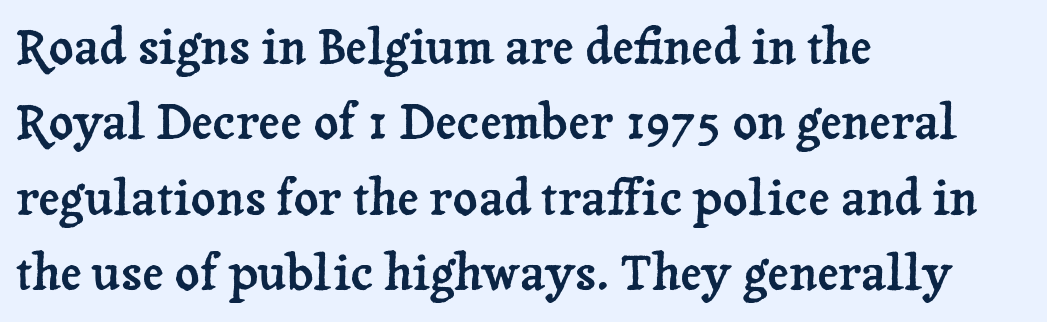
{"serif": "yes", "italic": "no", "width": "normal", "stroke_contrast": "low", "x_height": "medium", "monospaced": "no", "underline": "no", "align": "left", "line_spacing": "normal", "line_spacing_ratio": 1.57, "letter_spacing": "normal", "letter_spacing_em": 0.0, "glyph_px": 48}
